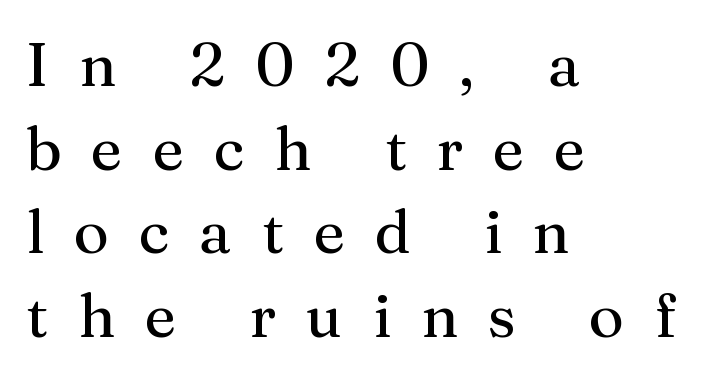
Q: Is the text bold? A: No.
Q: Is the text italic (slanted)? A: No, it is upright.
Q: Is the typeface a serif or a sans-serif typeface? A: Serif.
Q: Is the text underlined? A: No.
Q: How is the paragraph aligned? A: Left-aligned.
Q: Is the spacing between letters normal or unusually wide? A: Unusually wide.
Q: Is the spacing between lines tight, normal or loose? A: Normal.
Q: Width (condensed, normal, or wide)? A: Normal.
Q: Stroke contrast? A: Medium.
Q: x-height? A: Medium.
Q: Monospaced? A: No.
